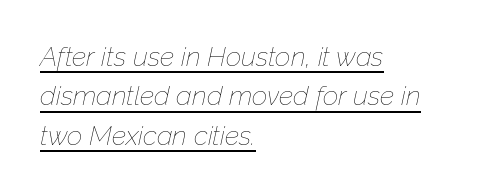
The image shows 27 px text type, italic (leaning right); set left-aligned, normal line spacing (1.46x), normal letter spacing, underlined.
